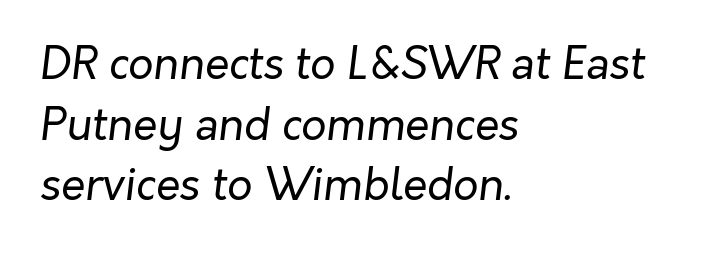
{"italic": "yes", "lean": "right", "slant_degrees": 7, "bold": "no", "weight": "regular", "width": "normal", "stroke_contrast": "low", "x_height": "medium", "monospaced": "no", "underline": "no", "align": "left", "line_spacing": "normal", "line_spacing_ratio": 1.38, "letter_spacing": "normal", "letter_spacing_em": 0.0, "glyph_px": 44}
